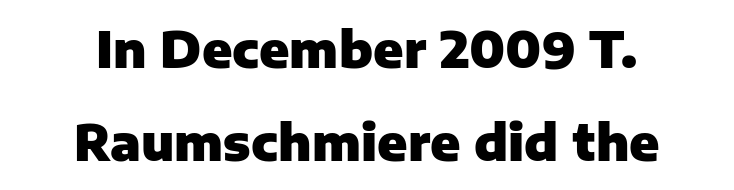
Q: Is the text bold? A: Yes.
Q: Is the text italic (slanted)? A: No, it is upright.
Q: Is the typeface a serif or a sans-serif typeface? A: Sans-serif.
Q: Is the text underlined? A: No.
Q: How is the paragraph aligned? A: Centered.
Q: Is the spacing between letters normal or unusually wide? A: Normal.
Q: Is the spacing between lines tight, normal or loose? A: Loose.
Q: Width (condensed, normal, or wide)? A: Normal.
Q: Stroke contrast? A: Low.
Q: x-height? A: Medium.
Q: Monospaced? A: No.
